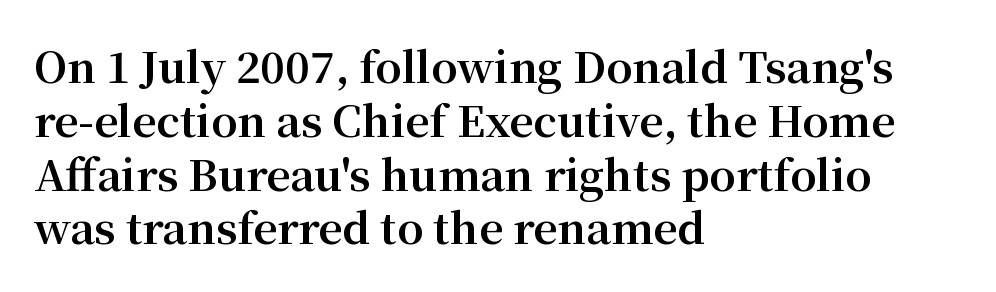
Q: Is the text bold? A: Yes.
Q: Is the text italic (slanted)? A: No, it is upright.
Q: Is the typeface a serif or a sans-serif typeface? A: Serif.
Q: Is the text underlined? A: No.
Q: How is the paragraph aligned? A: Left-aligned.
Q: Is the spacing between letters normal or unusually wide? A: Normal.
Q: Is the spacing between lines tight, normal or loose? A: Normal.
Q: Width (condensed, normal, or wide)? A: Normal.
Q: Stroke contrast? A: Medium.
Q: x-height? A: Medium.
Q: Monospaced? A: No.
